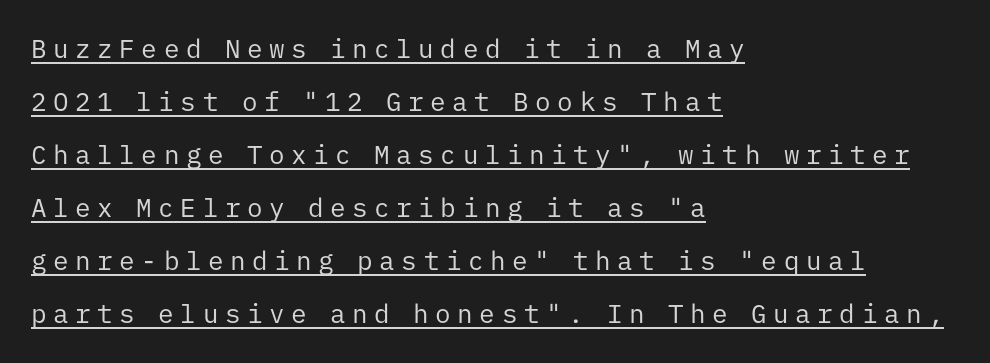
The image shows 26 px text type, upright; set left-aligned, loose line spacing (2.04x), unusually wide letter spacing (+0.25 em), underlined.
